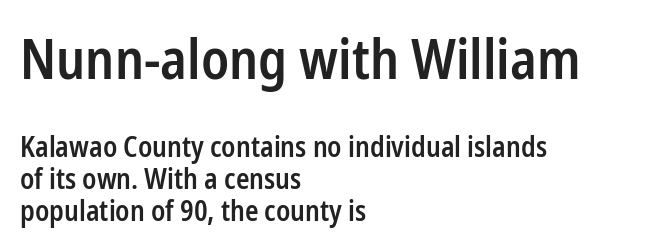
Q: Is the text bold? A: Semi-bold.
Q: Is the text italic (slanted)? A: No, it is upright.
Q: Is the typeface a serif or a sans-serif typeface? A: Sans-serif.
Q: Is the text underlined? A: No.
Q: How is the paragraph aligned? A: Left-aligned.
Q: Is the spacing between letters normal or unusually wide? A: Normal.
Q: Is the spacing between lines tight, normal or loose? A: Tight.
Q: Which block of text is set in a larger size, the first (top) or the second (bottom)? A: The first (top) one.
Q: Width (condensed, normal, or wide)? A: Condensed.
Q: Stroke contrast? A: Low.
Q: x-height? A: Medium.
Q: Monospaced? A: No.
